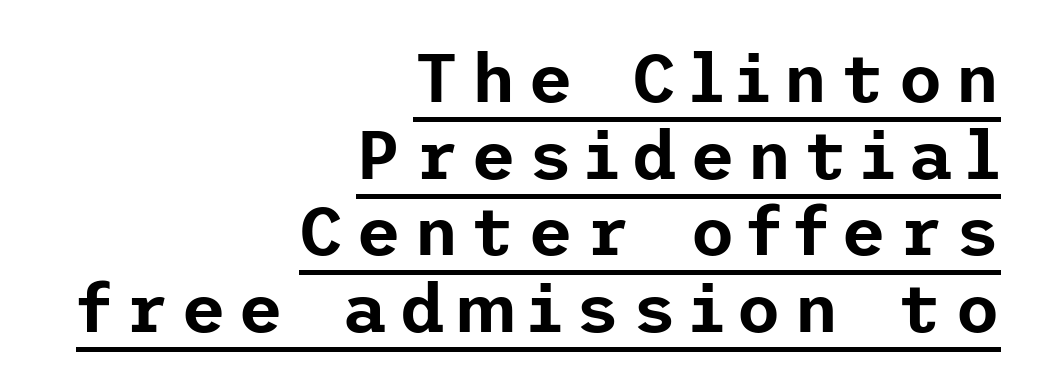
{"serif": "no", "italic": "no", "width": "normal", "stroke_contrast": "low", "x_height": "medium", "underline": "yes", "align": "right", "line_spacing": "tight", "line_spacing_ratio": 1.11, "glyph_px": 69}
